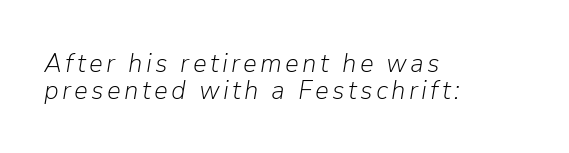
Visually the block forms a straight wall on the left and a jagged coastline on the right. Just letters on the line, the space beneath them empty. No chunkiness to these letters — they're not bold. The face used here has a pronounced slope to its letters.
